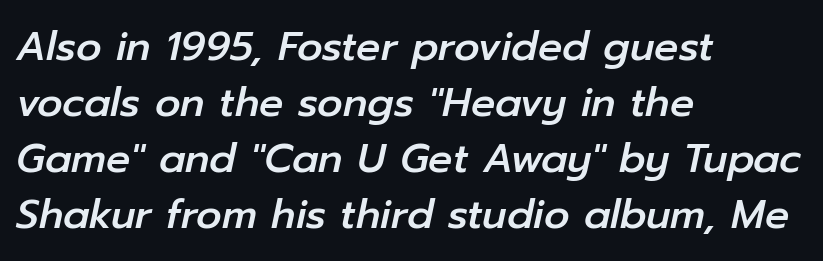
The image shows 40 px text type, italic (leaning right); set left-aligned, normal line spacing (1.4x), normal letter spacing, not underlined; low stroke contrast and a medium x-height.
